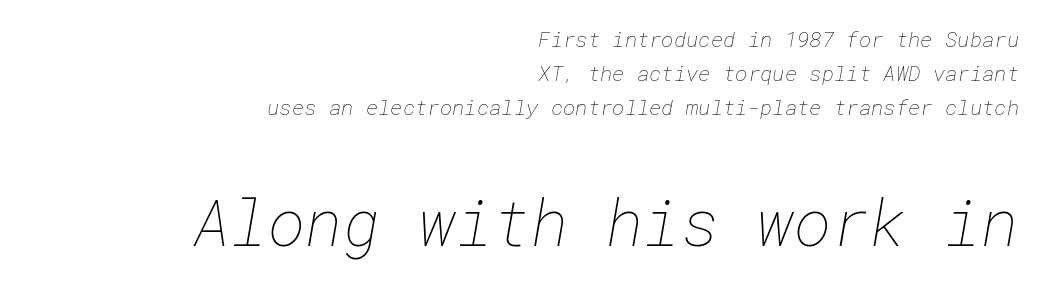
Is this a heavy cut? Hardly; it is regular or lighter. The lower block of text is set noticeably larger than the block above it. The typesetter chose a ragged-left arrangement here. Compared with typical paragraphs, the rows here are spaced about the same.
